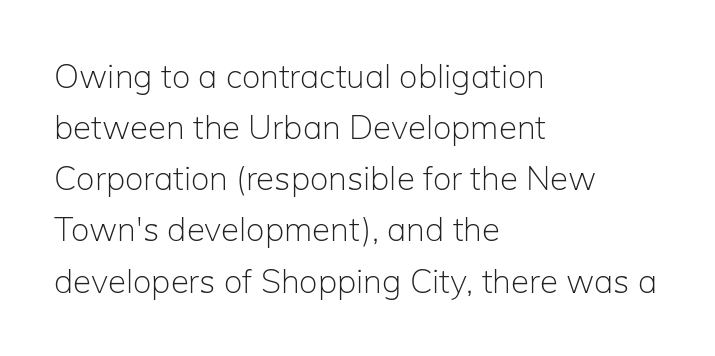
Q: Is the text bold? A: No.
Q: Is the text italic (slanted)? A: No, it is upright.
Q: Is the typeface a serif or a sans-serif typeface? A: Sans-serif.
Q: Is the text underlined? A: No.
Q: How is the paragraph aligned? A: Left-aligned.
Q: Is the spacing between letters normal or unusually wide? A: Normal.
Q: Is the spacing between lines tight, normal or loose? A: Normal.
Q: Width (condensed, normal, or wide)? A: Normal.
Q: Stroke contrast? A: Low.
Q: x-height? A: Medium.
Q: Monospaced? A: No.
